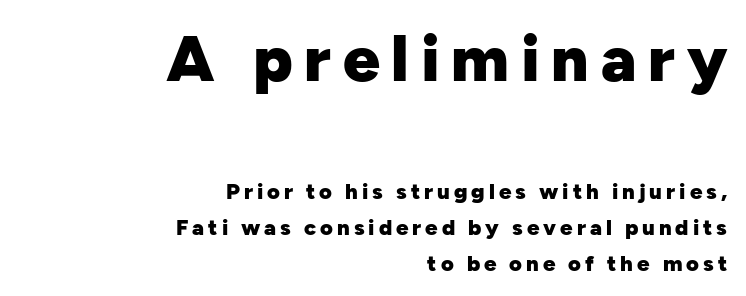
Does the weight exceed regular? Yes, all the way to bold. Layout note: lines flush right. Vertical strokes here are truly vertical. You could not count columns in this text — the font is proportionally spaced.
